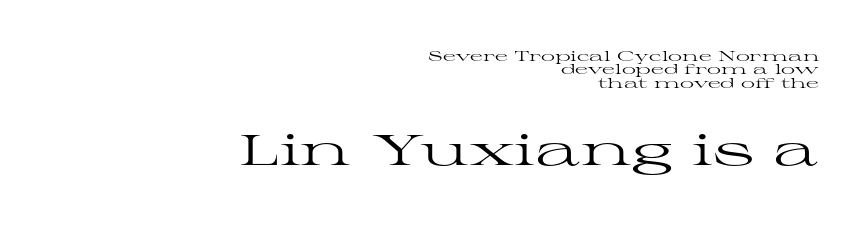
The image shows 43 px regular-weight, wide serif type, upright; set right-aligned, tight line spacing (0.96x), normal letter spacing, not underlined; the second (bottom) block is 3.07x larger; high stroke contrast and a medium x-height.
